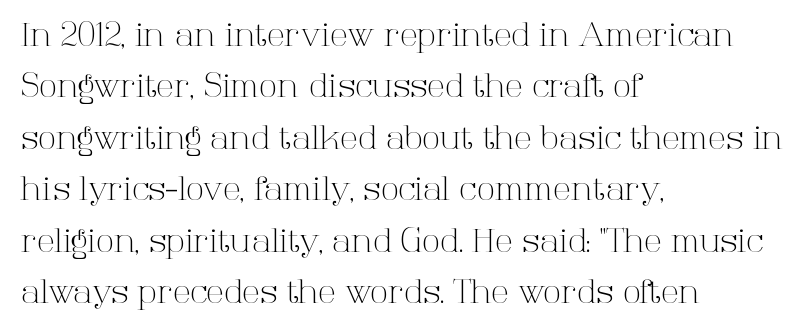
Q: Is the text bold? A: No.
Q: Is the text italic (slanted)? A: No, it is upright.
Q: Is the typeface a serif or a sans-serif typeface? A: Serif.
Q: Is the text underlined? A: No.
Q: How is the paragraph aligned? A: Left-aligned.
Q: Is the spacing between letters normal or unusually wide? A: Normal.
Q: Is the spacing between lines tight, normal or loose? A: Normal.
Q: Width (condensed, normal, or wide)? A: Normal.
Q: Stroke contrast? A: High.
Q: x-height? A: Medium.
Q: Monospaced? A: No.
